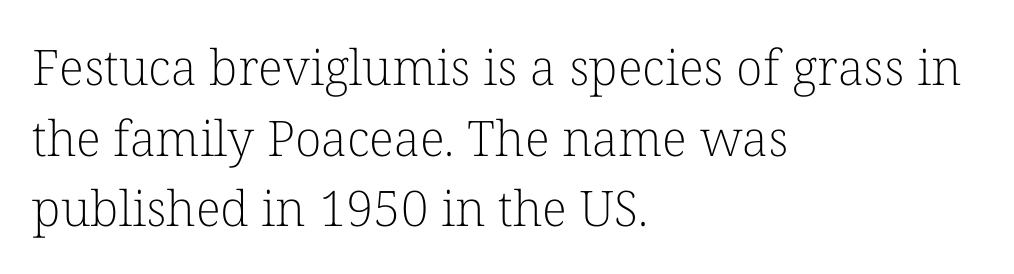
Q: Is the text bold? A: No.
Q: Is the text italic (slanted)? A: No, it is upright.
Q: Is the typeface a serif or a sans-serif typeface? A: Serif.
Q: Is the text underlined? A: No.
Q: How is the paragraph aligned? A: Left-aligned.
Q: Is the spacing between letters normal or unusually wide? A: Normal.
Q: Is the spacing between lines tight, normal or loose? A: Normal.
Q: Width (condensed, normal, or wide)? A: Normal.
Q: Stroke contrast? A: Low.
Q: x-height? A: Medium.
Q: Monospaced? A: No.
